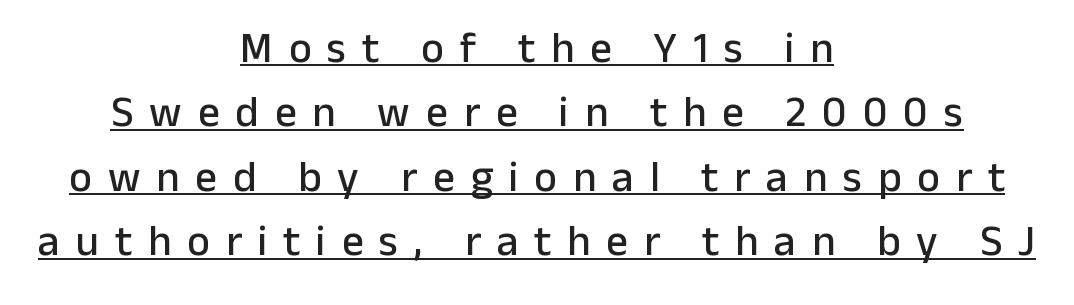
The image shows 43 px sans-serif type, upright; set centered, normal line spacing (1.5x), unusually wide letter spacing (+0.37 em), underlined; low stroke contrast and a medium x-height.
